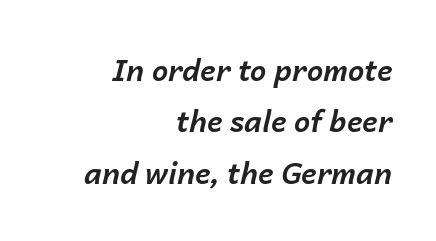
{"italic": "yes", "lean": "right", "slant_degrees": 14, "bold": "yes", "weight": "bold", "width": "normal", "stroke_contrast": "low", "x_height": "medium", "monospaced": "no", "underline": "no", "align": "right", "line_spacing_ratio": 1.77, "letter_spacing": "normal", "letter_spacing_em": 0.0, "glyph_px": 29}
